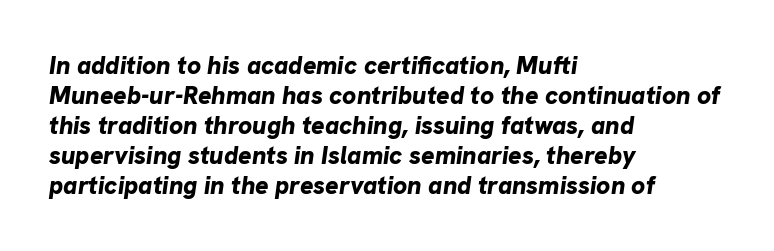
Q: Is the text bold? A: Yes.
Q: Is the text italic (slanted)? A: Yes, it leans right by about 8 degrees.
Q: Is the text underlined? A: No.
Q: How is the paragraph aligned? A: Left-aligned.
Q: Is the spacing between letters normal or unusually wide? A: Normal.
